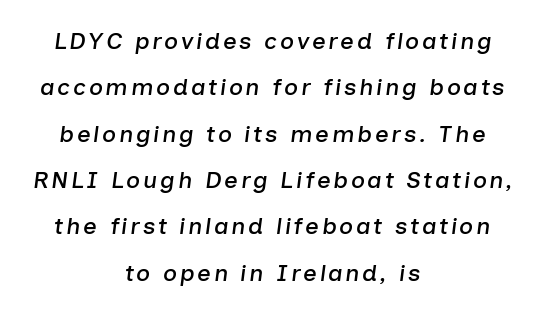
Q: Is the text italic (slanted)? A: Yes, it leans right by about 7 degrees.
Q: Is the text underlined? A: No.
Q: How is the paragraph aligned? A: Centered.
Q: Is the spacing between lines tight, normal or loose? A: Loose.
